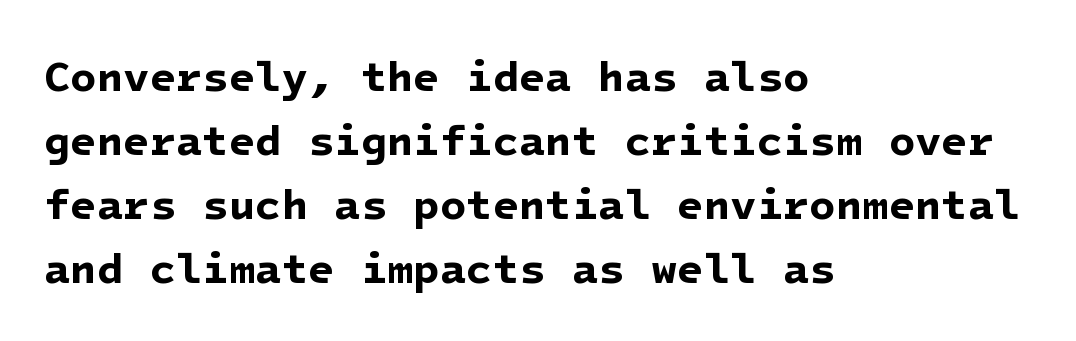
Q: Is the text bold? A: Yes.
Q: Is the typeface a serif or a sans-serif typeface? A: Sans-serif.
Q: Is the text underlined? A: No.
Q: How is the paragraph aligned? A: Left-aligned.
Q: Is the spacing between letters normal or unusually wide? A: Normal.
Q: Is the spacing between lines tight, normal or loose? A: Normal.
Q: Width (condensed, normal, or wide)? A: Normal.
Q: Stroke contrast? A: Low.
Q: x-height? A: Medium.
